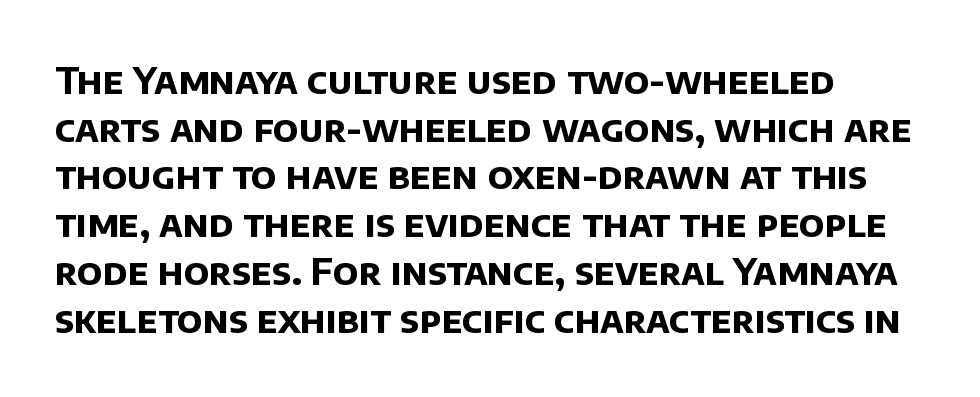
The image shows 37 px bold sans-serif type; set left-aligned, normal line spacing (1.29x), normal letter spacing, not underlined; low stroke contrast and a large x-height.
